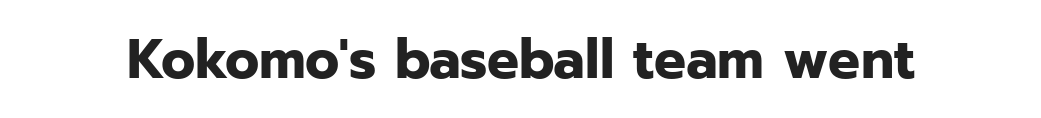
The image shows 56 px bold sans-serif type, upright; set normal letter spacing, not underlined; low stroke contrast and a medium x-height.
